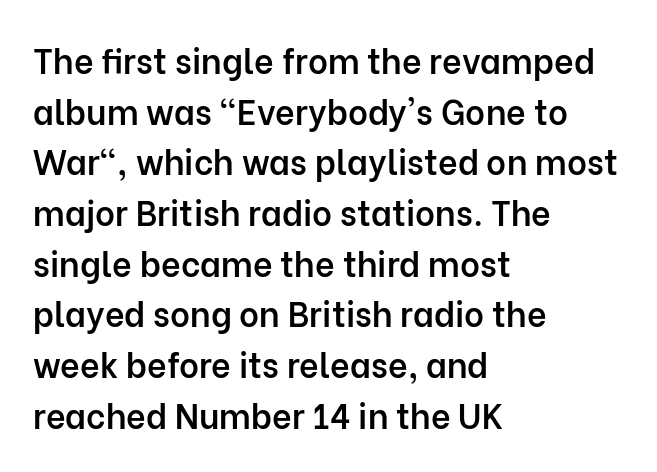
The image shows 34 px semibold sans-serif type, upright; set left-aligned, normal line spacing (1.49x), normal letter spacing, not underlined; low stroke contrast and a medium x-height.
